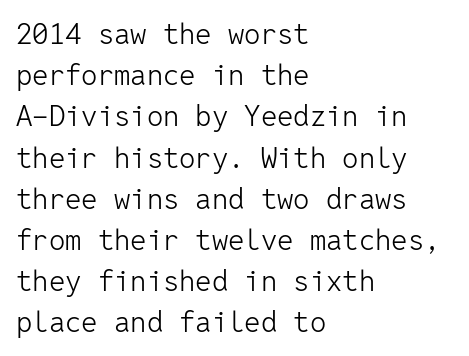
{"serif": "no", "italic": "no", "bold": "no", "weight": "light", "width": "normal", "stroke_contrast": "low", "x_height": "medium", "monospaced": "yes", "underline": "no", "align": "left", "line_spacing": "normal", "line_spacing_ratio": 1.42, "letter_spacing": "normal", "letter_spacing_em": 0.0, "glyph_px": 29}
